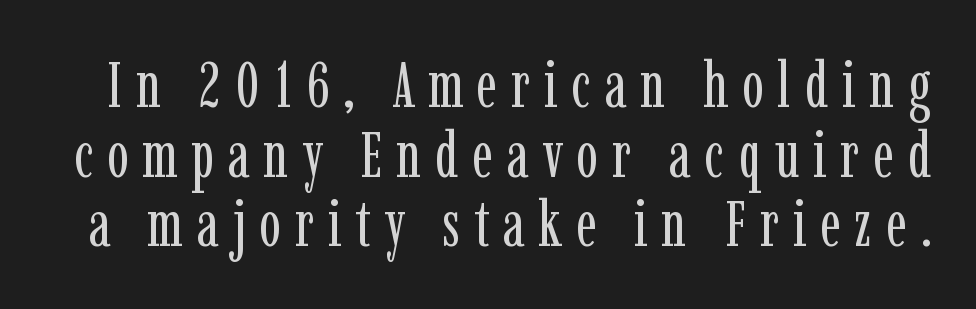
{"serif": "yes", "italic": "no", "bold": "no", "weight": "regular", "width": "condensed", "stroke_contrast": "low", "x_height": "medium", "monospaced": "no", "underline": "no", "line_spacing": "tight", "line_spacing_ratio": 1.07, "letter_spacing": "wide", "letter_spacing_em": 0.21, "glyph_px": 65}
